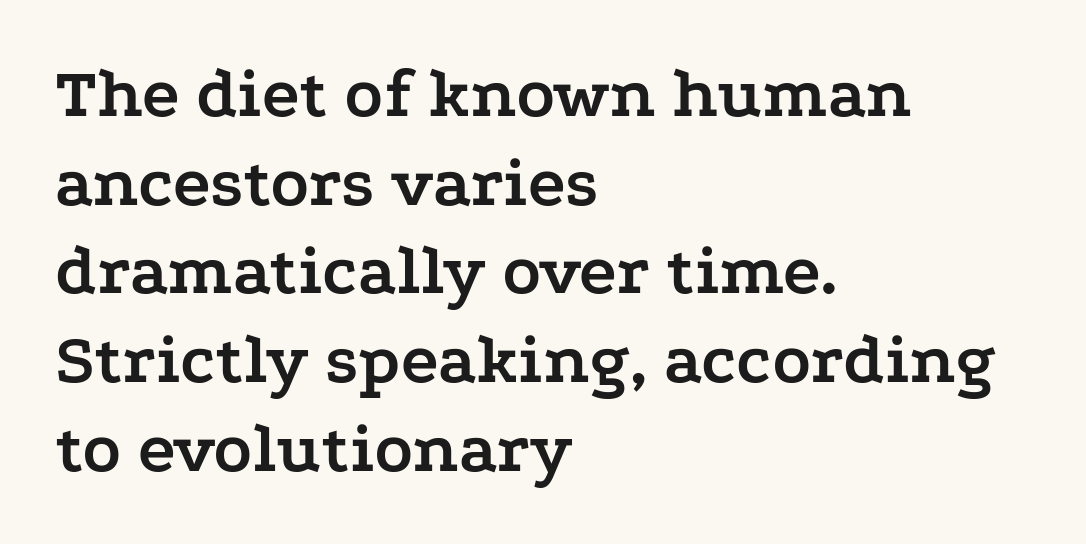
Q: Is the text bold? A: Yes.
Q: Is the text italic (slanted)? A: No, it is upright.
Q: Is the typeface a serif or a sans-serif typeface? A: Serif.
Q: Is the text underlined? A: No.
Q: How is the paragraph aligned? A: Left-aligned.
Q: Is the spacing between letters normal or unusually wide? A: Normal.
Q: Is the spacing between lines tight, normal or loose? A: Normal.
Q: Width (condensed, normal, or wide)? A: Wide.
Q: Stroke contrast? A: Low.
Q: x-height? A: Medium.
Q: Monospaced? A: No.
